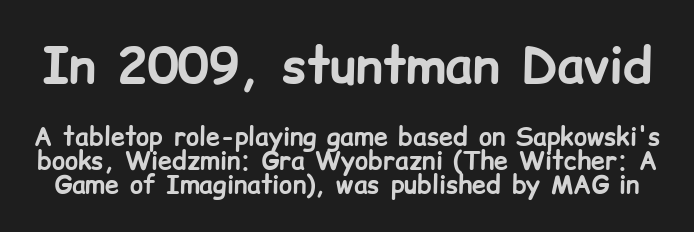
Q: Is the text bold? A: Yes.
Q: Is the text italic (slanted)? A: No, it is upright.
Q: Is the typeface a serif or a sans-serif typeface? A: Sans-serif.
Q: Is the text underlined? A: No.
Q: Is the spacing between letters normal or unusually wide? A: Normal.
Q: Is the spacing between lines tight, normal or loose? A: Tight.
Q: Which block of text is set in a larger size, the first (top) or the second (bottom)? A: The first (top) one.
Q: Width (condensed, normal, or wide)? A: Normal.
Q: Stroke contrast? A: Low.
Q: x-height? A: Medium.
Q: Monospaced? A: No.
